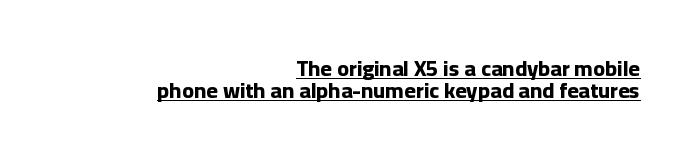
Every stem runs plumb, perpendicular to the baseline. The glyphs have the mass of a bold cut. Vertically, the passage feels compressed, each row crowding the next. The sample's only ornament is a line tracing under the words. The text block is weighted toward the right margin, trailing off unevenly leftward. Standard letterfit; no display-style spreading of the glyphs.
